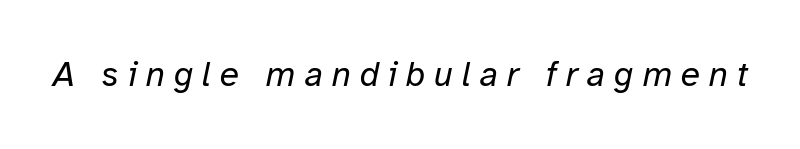
The image shows 35 px regular-weight type, italic (leaning right); set unusually wide letter spacing (+0.25 em), not underlined; low stroke contrast and a medium x-height.
